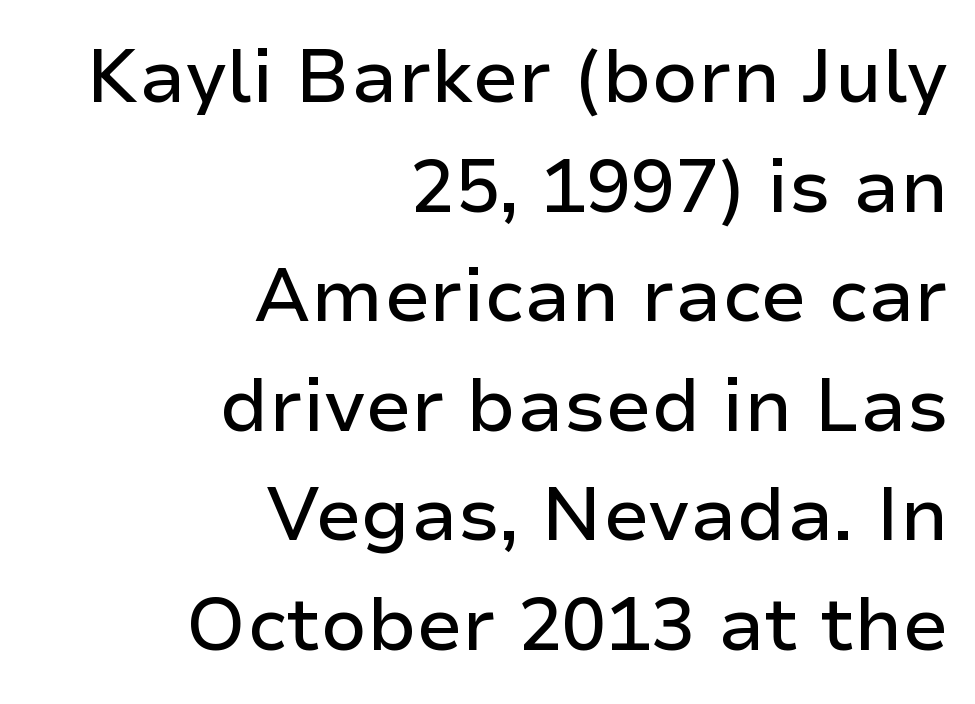
The image shows 74 px sans-serif type, upright; set right-aligned, normal line spacing (1.48x), normal letter spacing, not underlined; low stroke contrast and a medium x-height.
